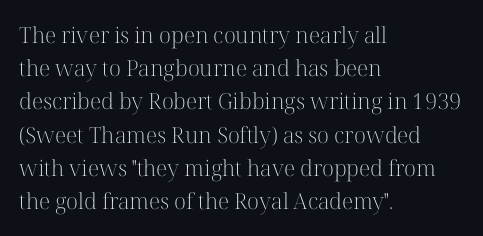
{"italic": "no", "bold": "no", "underline": "no", "align": "left", "line_spacing": "normal", "line_spacing_ratio": 1.51, "letter_spacing": "normal", "letter_spacing_em": 0.0, "glyph_px": 22}
